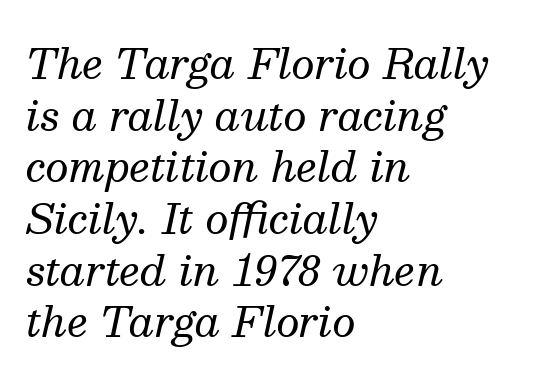
{"serif": "yes", "italic": "yes", "lean": "right", "slant_degrees": 13, "bold": "no", "weight": "regular", "width": "normal", "stroke_contrast": "medium", "x_height": "medium", "monospaced": "no", "underline": "no", "align": "left", "line_spacing": "normal", "line_spacing_ratio": 1.26, "letter_spacing": "normal", "letter_spacing_em": 0.0, "glyph_px": 41}
